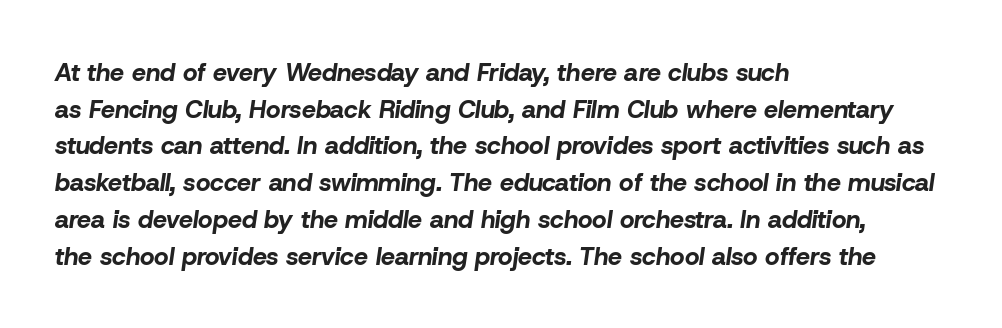
The image shows 25 px bold type, italic (leaning right); set left-aligned, normal line spacing (1.47x), normal letter spacing, not underlined.
